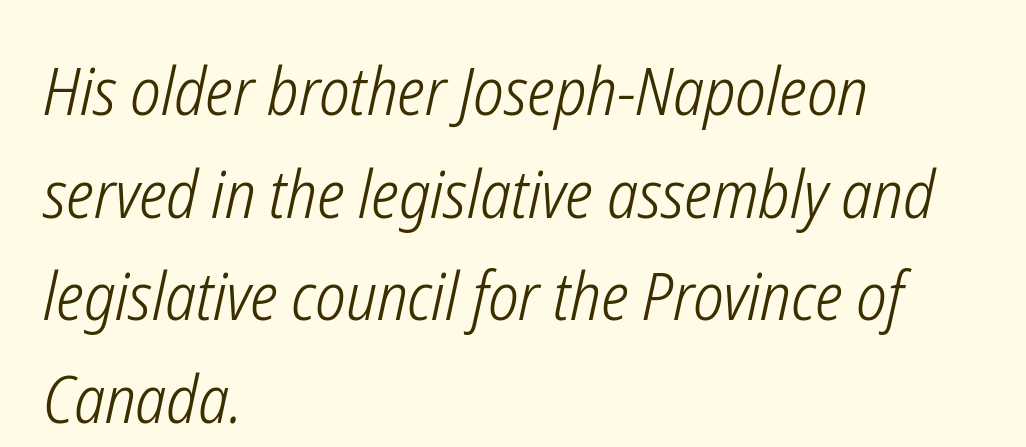
Q: Is the text bold? A: No.
Q: Is the text italic (slanted)? A: Yes, it leans right by about 12 degrees.
Q: Is the text underlined? A: No.
Q: How is the paragraph aligned? A: Left-aligned.
Q: Is the spacing between letters normal or unusually wide? A: Normal.
Q: Is the spacing between lines tight, normal or loose? A: Normal.
Q: Width (condensed, normal, or wide)? A: Condensed.
Q: Stroke contrast? A: Low.
Q: x-height? A: Medium.
Q: Monospaced? A: No.
